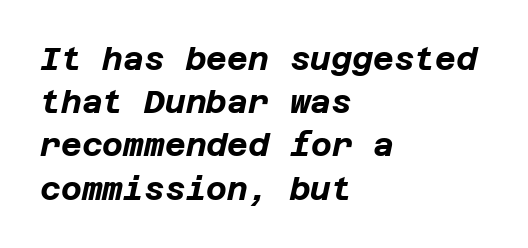
{"italic": "yes", "lean": "right", "slant_degrees": 12, "bold": "yes", "weight": "bold", "width": "normal", "stroke_contrast": "low", "x_height": "large", "underline": "no", "align": "left", "line_spacing": "normal", "line_spacing_ratio": 1.35, "letter_spacing": "normal", "letter_spacing_em": 0.0, "glyph_px": 32}
